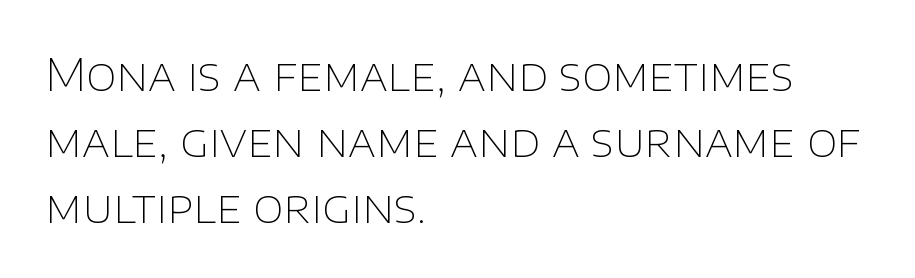
The image shows 44 px thin sans-serif type, upright; set left-aligned, normal line spacing (1.5x), normal letter spacing, not underlined; low stroke contrast and a large x-height.
